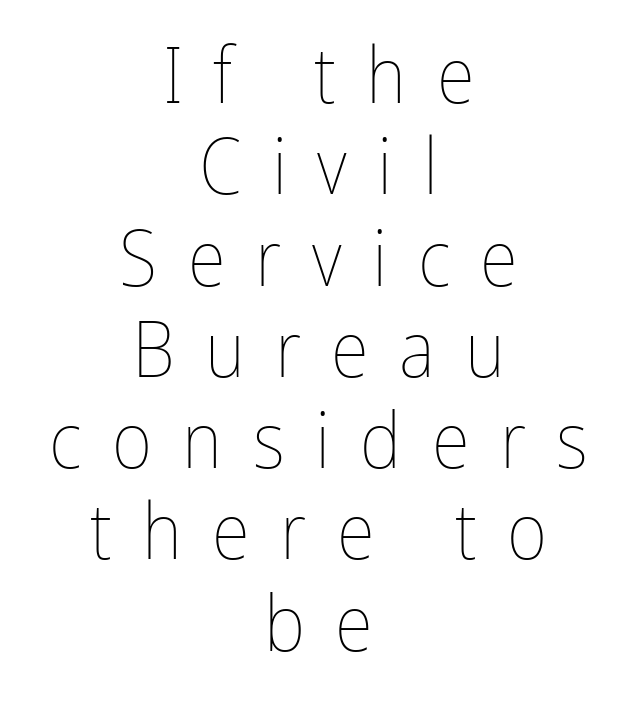
Substantial extra tracking has been applied to these lines. If you folded the block vertically in half, each line would mirror itself in length. The font sits on the lighter half of the weight spectrum, regular included. The face used here is proportionally spaced, like ordinary book or web type.
